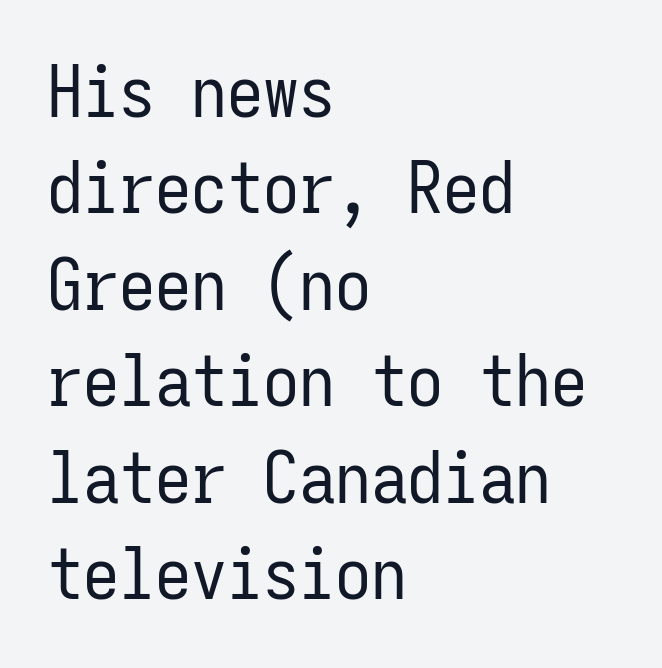
The image shows 72 px regular-weight, condensed sans-serif type, upright, monospaced; set left-aligned, normal line spacing (1.34x), normal letter spacing, not underlined; low stroke contrast and a medium x-height.
